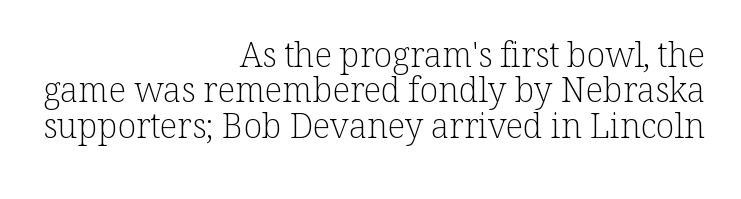
{"serif": "yes", "italic": "no", "bold": "no", "weight": "light", "width": "normal", "stroke_contrast": "low", "x_height": "medium", "monospaced": "no", "underline": "no", "align": "right", "line_spacing": "tight", "line_spacing_ratio": 1.04, "letter_spacing": "normal", "letter_spacing_em": 0.0, "glyph_px": 34}
